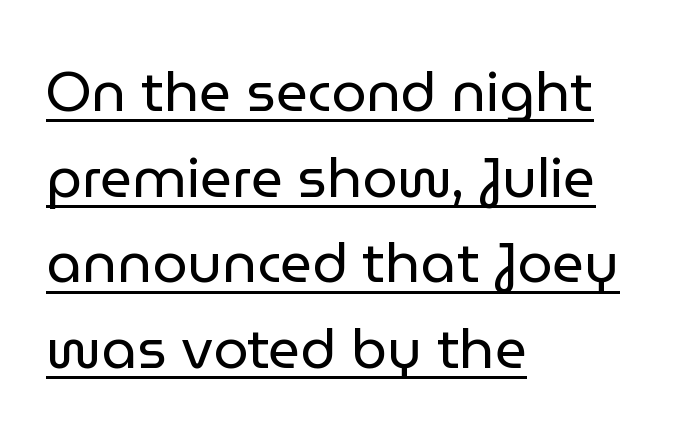
Q: Is the text bold? A: No.
Q: Is the text italic (slanted)? A: No, it is upright.
Q: Is the typeface a serif or a sans-serif typeface? A: Sans-serif.
Q: Is the text underlined? A: Yes.
Q: How is the paragraph aligned? A: Left-aligned.
Q: Is the spacing between letters normal or unusually wide? A: Normal.
Q: Is the spacing between lines tight, normal or loose? A: Normal.
Q: Width (condensed, normal, or wide)? A: Normal.
Q: Stroke contrast? A: Low.
Q: x-height? A: Medium.
Q: Monospaced? A: No.
